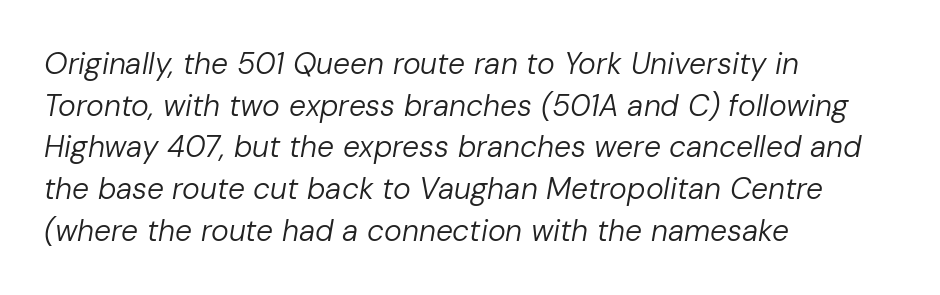
The image shows 30 px regular-weight type, italic (leaning right); set left-aligned, normal line spacing (1.39x), normal letter spacing, not underlined; low stroke contrast and a medium x-height.
